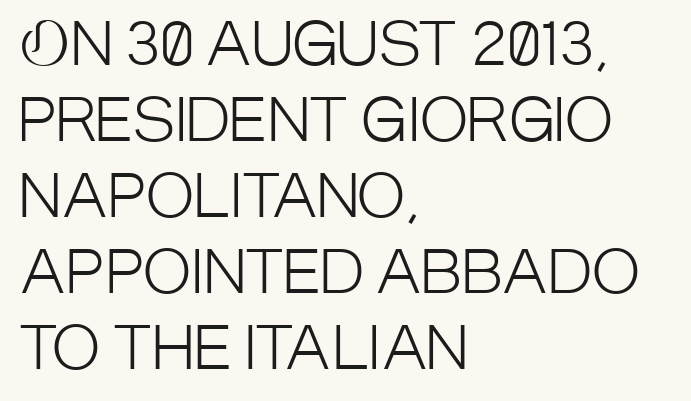
A bare baseline throughout the passage. Varying glyph widths throughout — classic text-font behaviour. Is this a sans? Yes — the strokes have no serifs. What stands out about the letter spacing? Nothing — it is the standard amount. These lines stack with their left ends in a neat column. Baseline-to-baseline distance is the conventional proportion of letter height.
